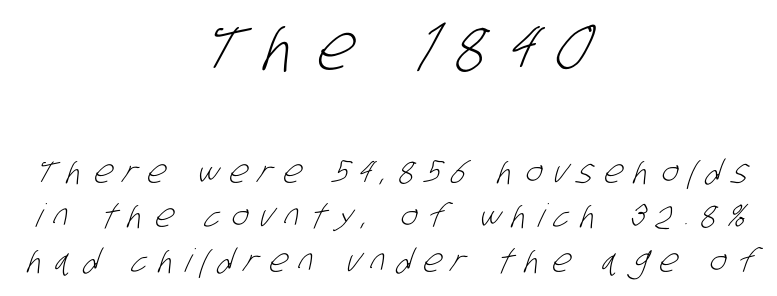
Q: Is the text bold? A: No.
Q: Is the typeface a serif or a sans-serif typeface? A: Sans-serif.
Q: Is the text underlined? A: No.
Q: How is the paragraph aligned? A: Centered.
Q: Is the spacing between letters normal or unusually wide? A: Unusually wide.
Q: Is the spacing between lines tight, normal or loose? A: Normal.
Q: Which block of text is set in a larger size, the first (top) or the second (bottom)? A: The first (top) one.
Q: Width (condensed, normal, or wide)? A: Condensed.
Q: Stroke contrast? A: Low.
Q: x-height? A: Large.
Q: Monospaced? A: No.
